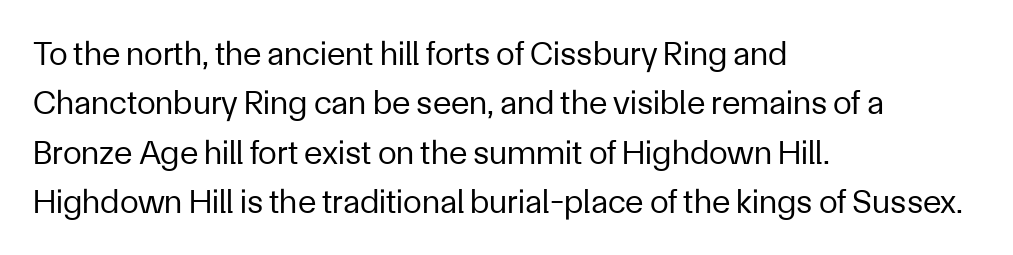
Caption: multi-line text, flush left, ragged right. Looks like regular typesetting: each glyph gets only the width it needs. Do the letters lean? They stand straight. A clean baseline with only descenders dipping below it. Nobody touched the tracking dial on this one. Serif or sans? Sans — the stroke terminals are bare.
